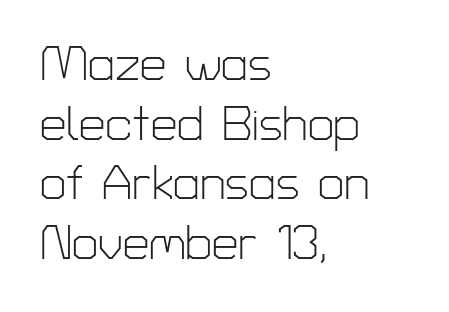
A typesetter would call this leading conventional body-copy spacing. In CSS terms this would be text-align: left. Only glyphs here, with clear space below each row. The tracking reads as untouched default to a designer's eye. The face used here is proportionally spaced, like ordinary book or web type.
